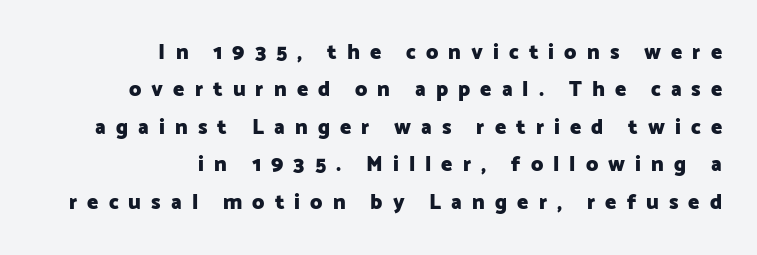
Q: Is the text bold? A: Yes.
Q: Is the text italic (slanted)? A: No, it is upright.
Q: Is the text underlined? A: No.
Q: How is the paragraph aligned? A: Right-aligned.
Q: Is the spacing between letters normal or unusually wide? A: Unusually wide.
